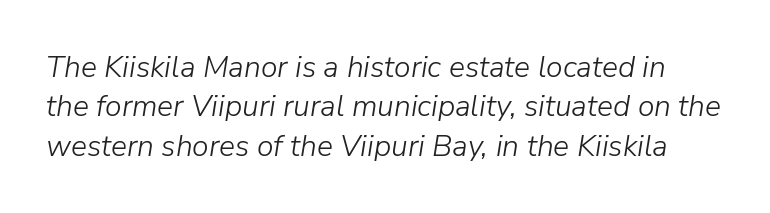
The image shows 30 px light type, italic (leaning right); set normal line spacing (1.31x), normal letter spacing, not underlined; low stroke contrast and a medium x-height.
